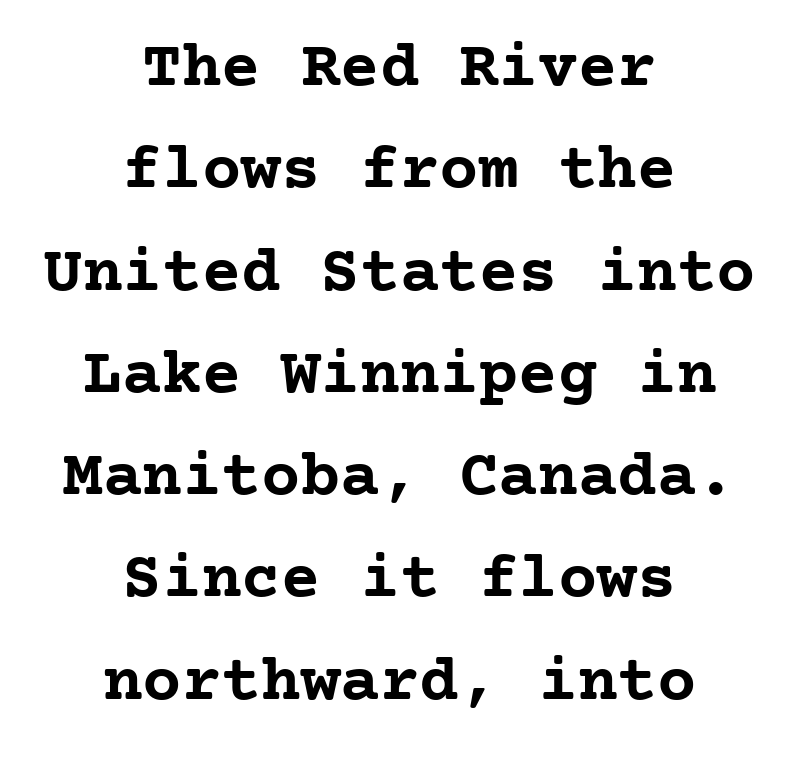
{"serif": "yes", "italic": "no", "bold": "yes", "weight": "semibold", "width": "normal", "stroke_contrast": "low", "x_height": "medium", "monospaced": "yes", "underline": "no", "align": "center", "line_spacing": "normal", "line_spacing_ratio": 1.55, "letter_spacing": "normal", "letter_spacing_em": 0.0, "glyph_px": 66}
